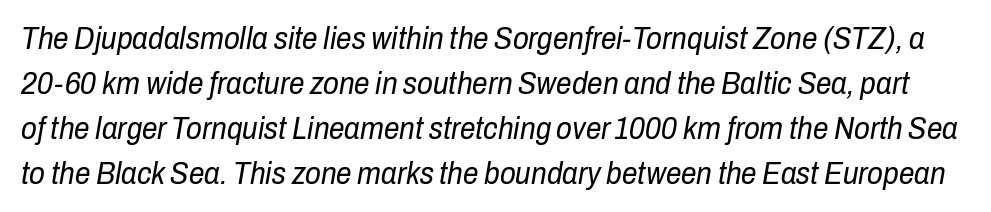
Q: Is the text bold? A: No.
Q: Is the text italic (slanted)? A: Yes, it leans right by about 10 degrees.
Q: Is the text underlined? A: No.
Q: Is the spacing between letters normal or unusually wide? A: Normal.
Q: Is the spacing between lines tight, normal or loose? A: Normal.
Q: Width (condensed, normal, or wide)? A: Condensed.
Q: Stroke contrast? A: Low.
Q: x-height? A: Medium.
Q: Monospaced? A: No.
